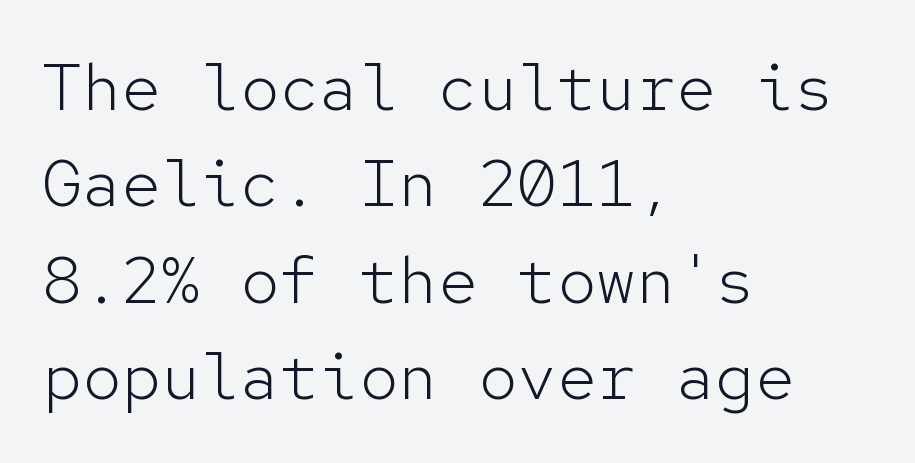
The image shows 66 px light sans-serif type, upright, monospaced; set left-aligned, normal line spacing (1.46x), normal letter spacing, not underlined; low stroke contrast and a medium x-height.
